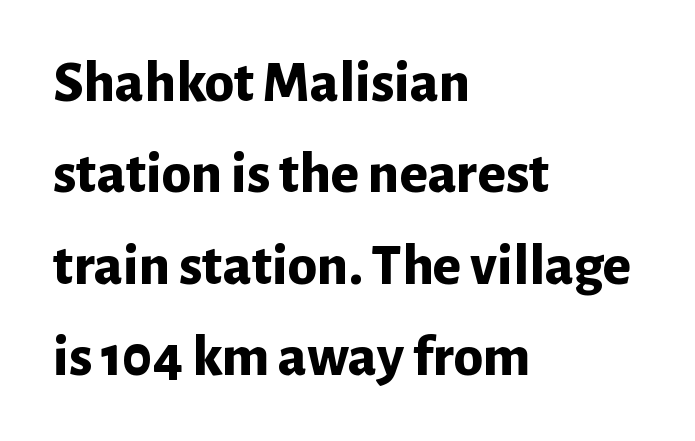
Q: Is the text bold? A: Yes.
Q: Is the text italic (slanted)? A: No, it is upright.
Q: Is the typeface a serif or a sans-serif typeface? A: Sans-serif.
Q: Is the text underlined? A: No.
Q: How is the paragraph aligned? A: Left-aligned.
Q: Is the spacing between letters normal or unusually wide? A: Normal.
Q: Is the spacing between lines tight, normal or loose? A: Normal.
Q: Width (condensed, normal, or wide)? A: Normal.
Q: Stroke contrast? A: Low.
Q: x-height? A: Medium.
Q: Monospaced? A: No.
